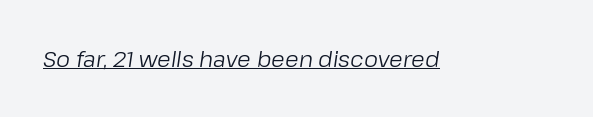
The image shows 22 px text type, italic (leaning right); set normal letter spacing, underlined.
